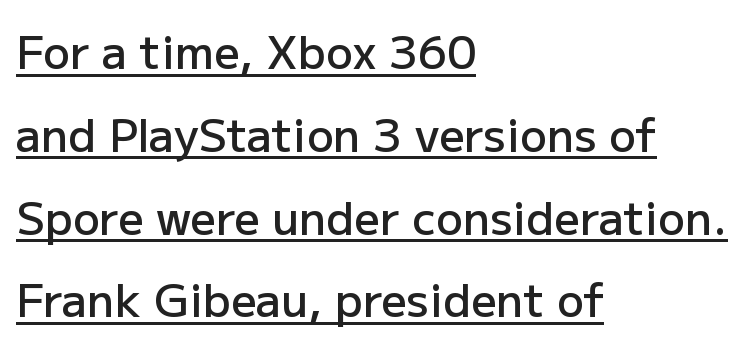
{"serif": "no", "italic": "no", "bold": "semi", "weight": "semibold", "width": "normal", "stroke_contrast": "low", "x_height": "medium", "monospaced": "no", "underline": "yes", "align": "left", "line_spacing_ratio": 1.84, "letter_spacing": "normal", "letter_spacing_em": 0.0, "glyph_px": 45}
